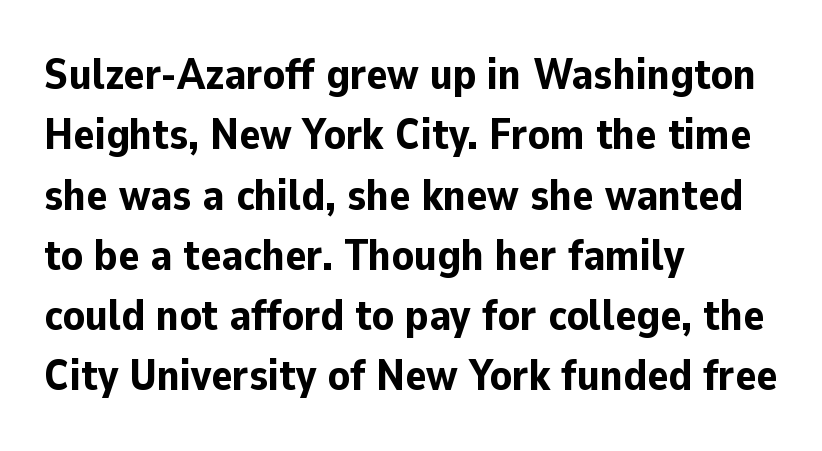
The image shows 44 px bold sans-serif type, upright; set left-aligned, normal line spacing (1.37x), normal letter spacing, not underlined; low stroke contrast and a medium x-height.
